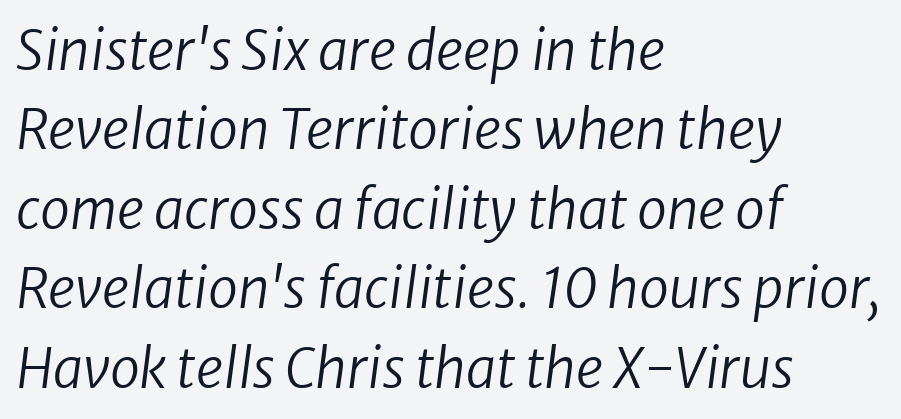
The image shows 54 px regular-weight type, italic (leaning right); set left-aligned, normal line spacing (1.47x), normal letter spacing, not underlined; low stroke contrast and a medium x-height.
